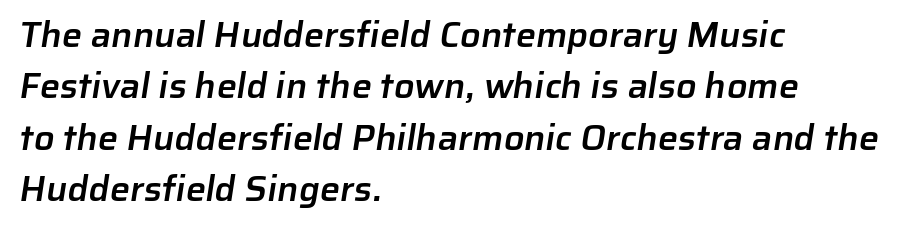
{"serif": "no", "bold": "semi", "weight": "semibold", "width": "normal", "stroke_contrast": "low", "x_height": "medium", "monospaced": "no", "underline": "no", "align": "left", "line_spacing": "normal", "line_spacing_ratio": 1.43, "letter_spacing": "normal", "letter_spacing_em": 0.0, "glyph_px": 36}
